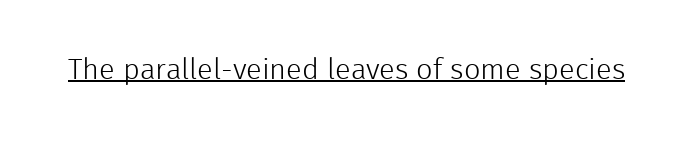
Between one letter and the next there's only the usual sliver of space. A typesetter would mark this as roman, not italic. The font sits on the lighter half of the weight spectrum, regular included. Check where the strokes stop: nothing finishes them off — pure sans.
